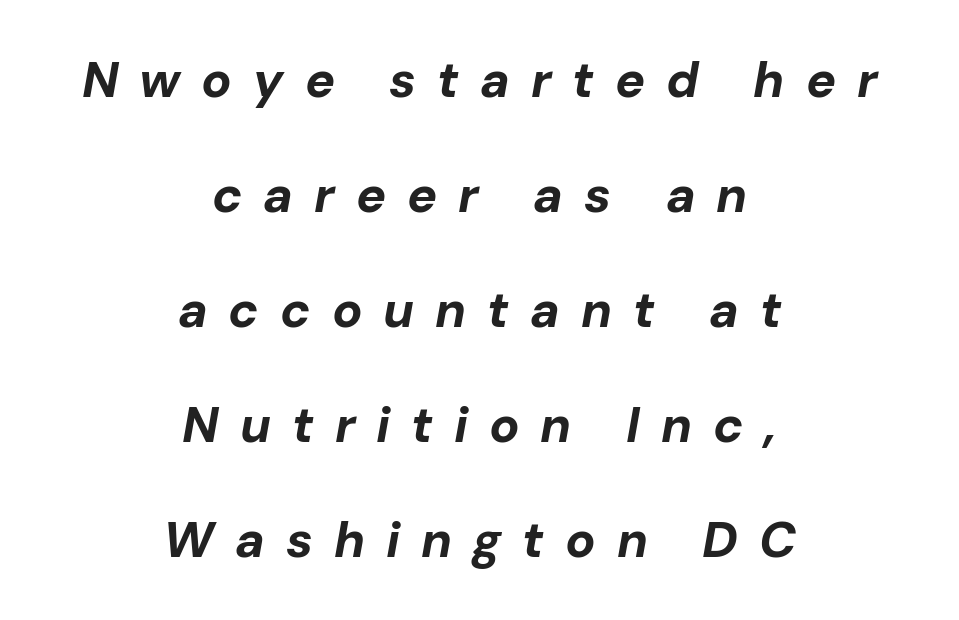
Q: Is the text bold? A: Yes.
Q: Is the text italic (slanted)? A: Yes, it leans right by about 10 degrees.
Q: Is the text underlined? A: No.
Q: How is the paragraph aligned? A: Centered.
Q: Is the spacing between letters normal or unusually wide? A: Unusually wide.
Q: Is the spacing between lines tight, normal or loose? A: Loose.
Q: Width (condensed, normal, or wide)? A: Normal.
Q: Stroke contrast? A: Low.
Q: x-height? A: Medium.
Q: Monospaced? A: No.
